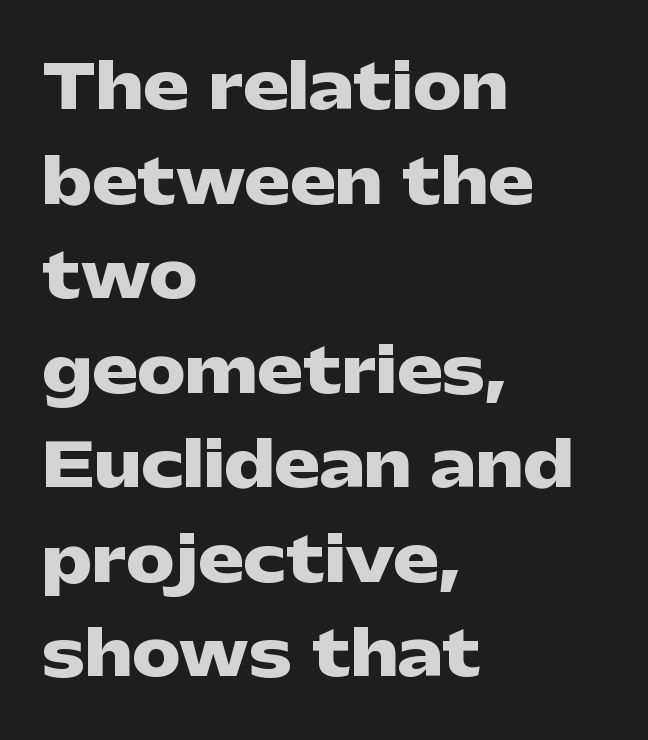
Q: Is the text bold? A: Yes.
Q: Is the text italic (slanted)? A: No, it is upright.
Q: Is the typeface a serif or a sans-serif typeface? A: Sans-serif.
Q: Is the text underlined? A: No.
Q: How is the paragraph aligned? A: Left-aligned.
Q: Is the spacing between letters normal or unusually wide? A: Normal.
Q: Is the spacing between lines tight, normal or loose? A: Normal.
Q: Width (condensed, normal, or wide)? A: Wide.
Q: Stroke contrast? A: Low.
Q: x-height? A: Medium.
Q: Monospaced? A: No.
